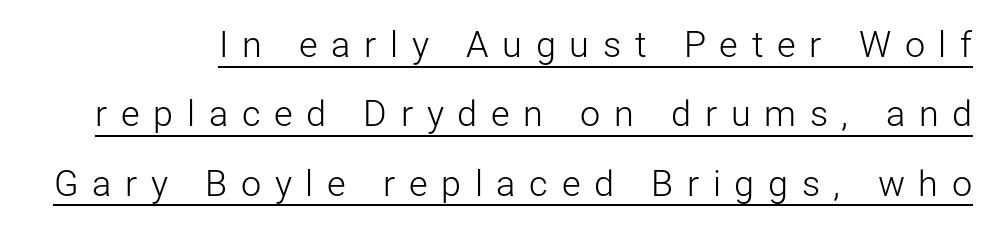
{"serif": "no", "italic": "no", "bold": "no", "weight": "light", "width": "normal", "stroke_contrast": "low", "x_height": "medium", "monospaced": "no", "underline": "yes", "line_spacing": "loose", "line_spacing_ratio": 1.93, "letter_spacing": "wide", "letter_spacing_em": 0.38, "glyph_px": 36}
